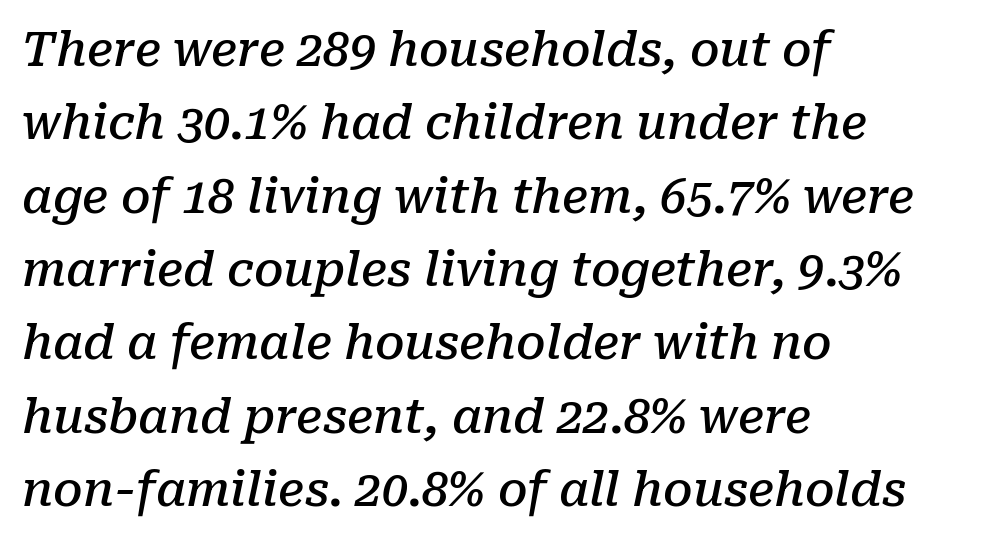
Q: Is the text bold? A: Semi-bold.
Q: Is the text italic (slanted)? A: Yes, it leans right by about 10 degrees.
Q: Is the typeface a serif or a sans-serif typeface? A: Serif.
Q: Is the text underlined? A: No.
Q: How is the paragraph aligned? A: Left-aligned.
Q: Is the spacing between letters normal or unusually wide? A: Normal.
Q: Is the spacing between lines tight, normal or loose? A: Normal.
Q: Width (condensed, normal, or wide)? A: Normal.
Q: Stroke contrast? A: Low.
Q: x-height? A: Medium.
Q: Monospaced? A: No.
